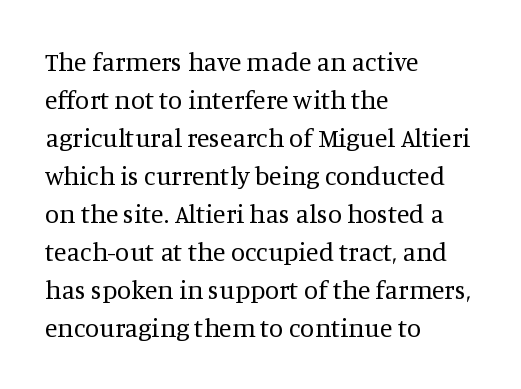
{"italic": "no", "bold": "no", "underline": "no", "align": "left", "line_spacing": "normal", "line_spacing_ratio": 1.46, "letter_spacing": "normal", "letter_spacing_em": 0.0, "glyph_px": 26}
